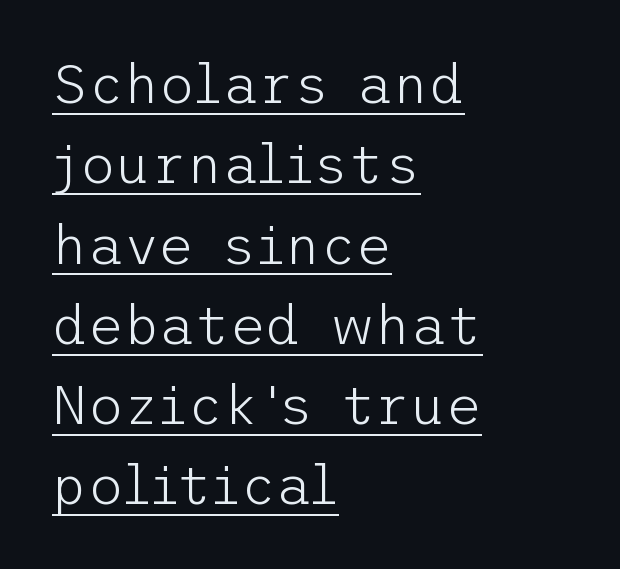
Q: Is the text bold? A: No.
Q: Is the text italic (slanted)? A: No, it is upright.
Q: Is the typeface a serif or a sans-serif typeface? A: Sans-serif.
Q: Is the text underlined? A: Yes.
Q: How is the paragraph aligned? A: Left-aligned.
Q: Is the spacing between letters normal or unusually wide? A: Normal.
Q: Is the spacing between lines tight, normal or loose? A: Normal.
Q: Width (condensed, normal, or wide)? A: Normal.
Q: Stroke contrast? A: Low.
Q: x-height? A: Medium.
